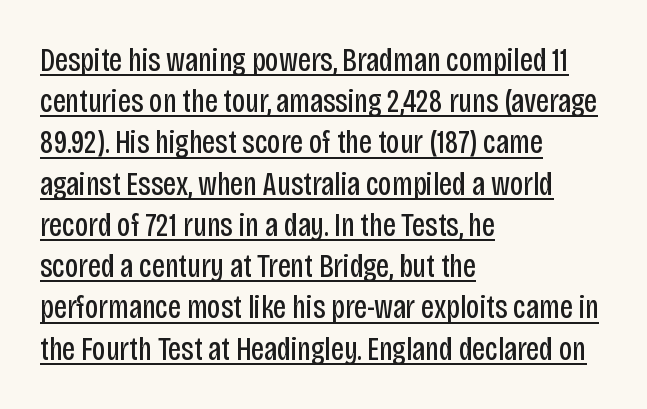
You could not count columns in this text — the font is proportionally spaced. Are there feet on the stems? There aren't — it's a sans. The text block is weighted toward the left margin, trailing off unevenly rightward. Glyph-to-glyph distance matches everyday printed text. Beneath each row of characters lies a ruled line.
